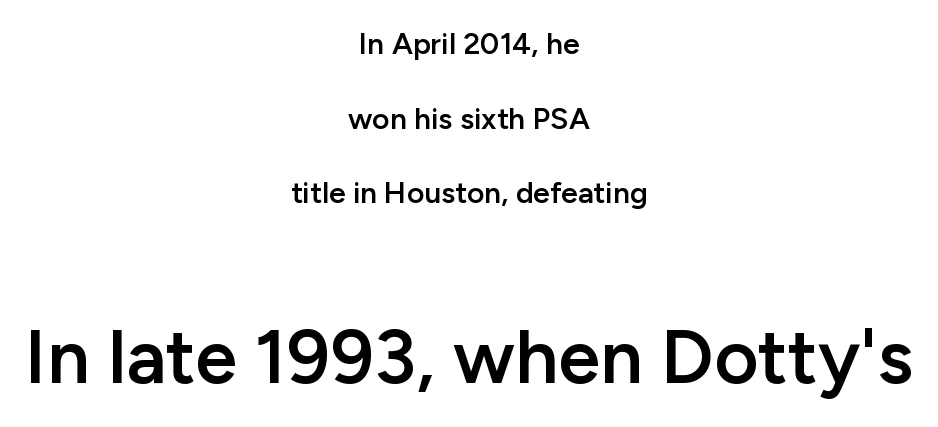
The passage shown is typed in a proportional face where columns would drift. Is the type bold? Partly — it's a semibold, heavier than regular but not fully bold. Serif or sans? Sans — the stroke terminals are bare. Leading: increased.
